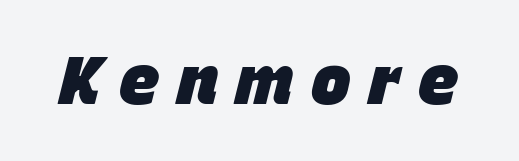
Q: Is the text bold? A: Yes.
Q: Is the text italic (slanted)? A: Yes, it leans right by about 15 degrees.
Q: Is the text underlined? A: No.
Q: Is the spacing between letters normal or unusually wide? A: Unusually wide.
Q: Width (condensed, normal, or wide)? A: Normal.
Q: Stroke contrast? A: Low.
Q: x-height? A: Large.
Q: Monospaced? A: No.
